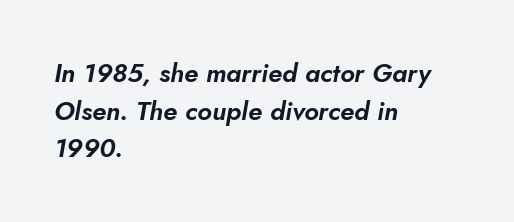
Q: Is the text italic (slanted)? A: Yes, it leans right by about 5 degrees.
Q: Is the text underlined? A: No.
Q: How is the paragraph aligned? A: Left-aligned.
Q: Is the spacing between letters normal or unusually wide? A: Normal.
Q: Is the spacing between lines tight, normal or loose? A: Normal.
